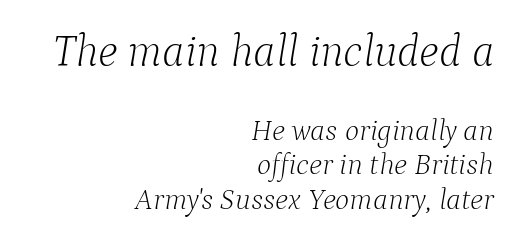
Q: Is the text bold? A: No.
Q: Is the text italic (slanted)? A: Yes, it leans right by about 9 degrees.
Q: Is the typeface a serif or a sans-serif typeface? A: Serif.
Q: Is the text underlined? A: No.
Q: How is the paragraph aligned? A: Right-aligned.
Q: Is the spacing between letters normal or unusually wide? A: Normal.
Q: Is the spacing between lines tight, normal or loose? A: Tight.
Q: Which block of text is set in a larger size, the first (top) or the second (bottom)? A: The first (top) one.
Q: Width (condensed, normal, or wide)? A: Normal.
Q: Stroke contrast? A: Low.
Q: x-height? A: Medium.
Q: Monospaced? A: No.
